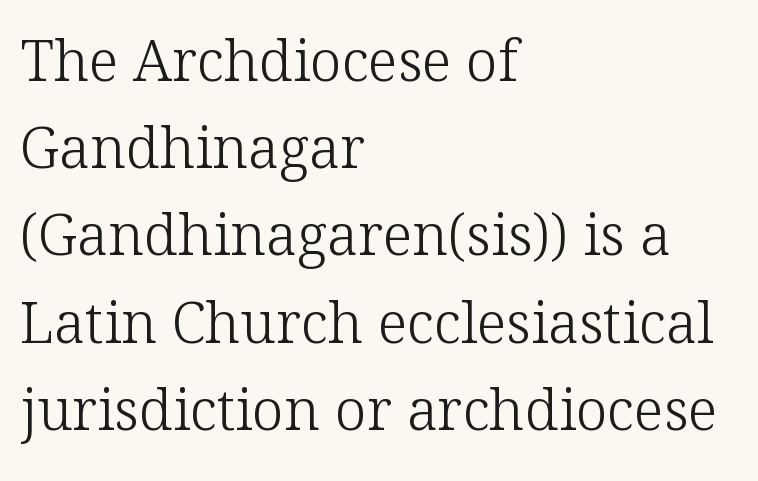
Q: Is the text bold? A: No.
Q: Is the text italic (slanted)? A: No, it is upright.
Q: Is the typeface a serif or a sans-serif typeface? A: Serif.
Q: Is the text underlined? A: No.
Q: How is the paragraph aligned? A: Left-aligned.
Q: Is the spacing between letters normal or unusually wide? A: Normal.
Q: Is the spacing between lines tight, normal or loose? A: Normal.
Q: Width (condensed, normal, or wide)? A: Normal.
Q: Stroke contrast? A: Low.
Q: x-height? A: Medium.
Q: Monospaced? A: No.
